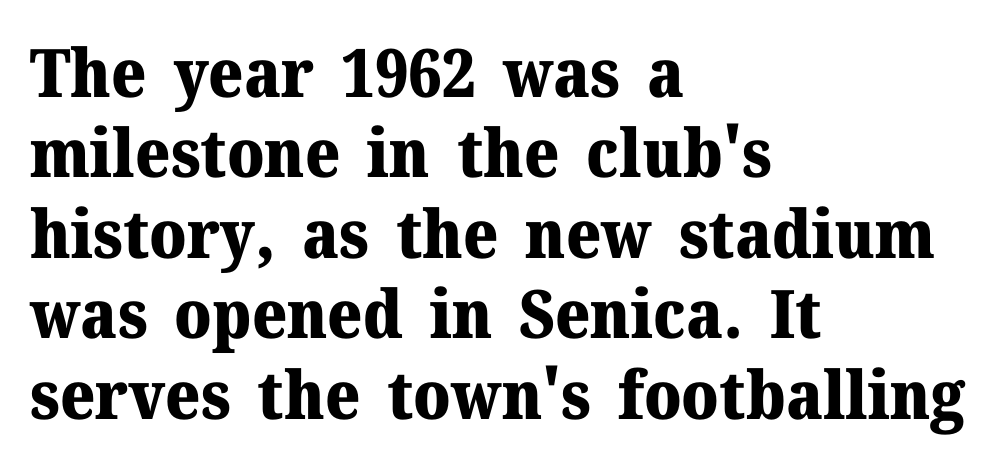
You could not count columns in this text — the font is proportionally spaced. Line beginnings align vertically; line endings do not. A full-strength bold gives these letters their thick strokes. Serifs: yes, visible at the terminals of the letterforms. The type sits square on the baseline with zero lean.
